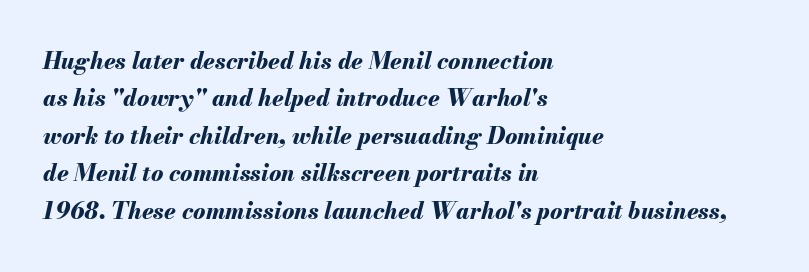
Q: Is the text bold? A: Yes.
Q: Is the text italic (slanted)? A: Yes, it leans right by about 13 degrees.
Q: Is the text underlined? A: No.
Q: How is the paragraph aligned? A: Left-aligned.
Q: Is the spacing between letters normal or unusually wide? A: Normal.
Q: Is the spacing between lines tight, normal or loose? A: Normal.
